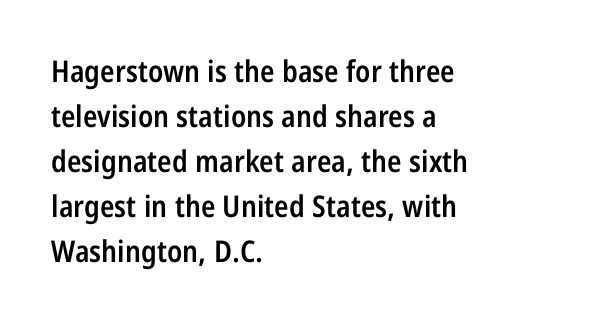
The image shows 30 px semibold, condensed sans-serif type, upright; set left-aligned, normal line spacing (1.5x), normal letter spacing, not underlined; low stroke contrast and a large x-height.
